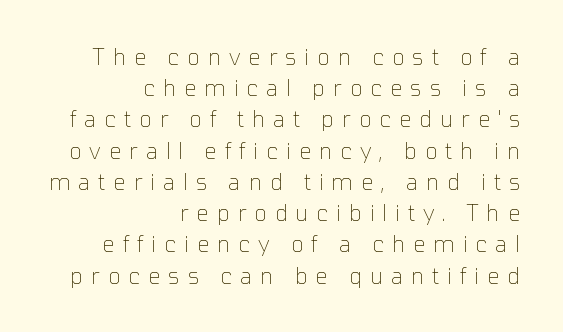
The designer left line spacing at the default. These glyphs show unthickened strokes, regular width or finer. The setting favours the right margin, as signatures and pull-quotes sometimes do. The area under the type is left untouched. The axis of the letterforms is exactly vertical.
